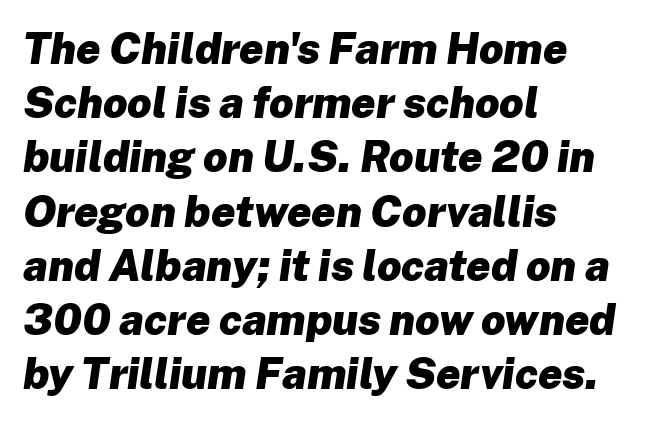
Q: Is the text bold? A: Yes.
Q: Is the text italic (slanted)? A: Yes, it leans right by about 8 degrees.
Q: Is the text underlined? A: No.
Q: How is the paragraph aligned? A: Left-aligned.
Q: Is the spacing between letters normal or unusually wide? A: Normal.
Q: Is the spacing between lines tight, normal or loose? A: Normal.
Q: Width (condensed, normal, or wide)? A: Normal.
Q: Stroke contrast? A: Low.
Q: x-height? A: Medium.
Q: Monospaced? A: No.
